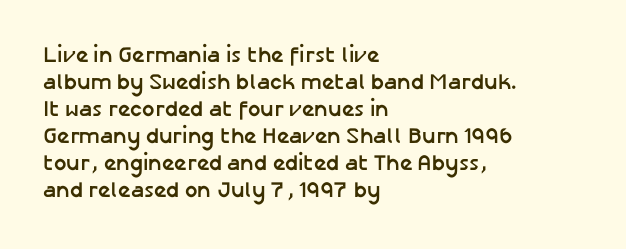
Q: Is the text bold? A: Yes.
Q: Is the text italic (slanted)? A: No, it is upright.
Q: Is the text underlined? A: No.
Q: How is the paragraph aligned? A: Left-aligned.
Q: Is the spacing between letters normal or unusually wide? A: Normal.
